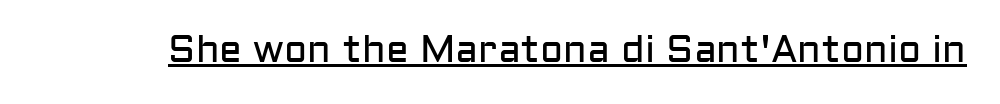
Check the space under the baseline: a stroke is drawn there. The face used here is proportionally spaced, like ordinary book or web type. The specimen reads as upright at a glance. The font is comparable to plain body text, perhaps lighter. The passage shown has conventional tracking throughout. Look at the bottom of the vertical strokes: they stop flat, with no serifs.
